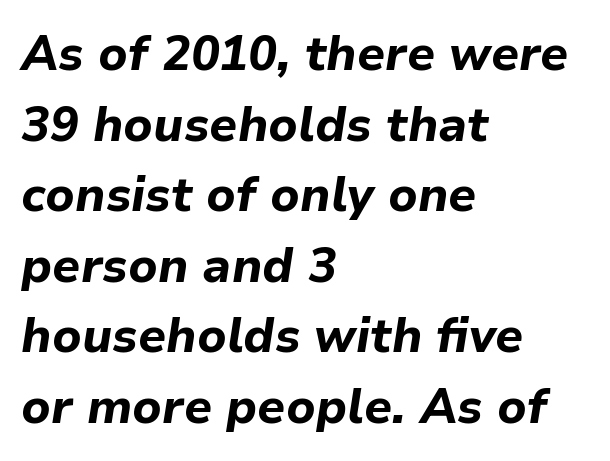
{"italic": "yes", "lean": "right", "slant_degrees": 9, "bold": "yes", "weight": "bold", "width": "normal", "stroke_contrast": "low", "x_height": "medium", "monospaced": "no", "underline": "no", "align": "left", "line_spacing": "normal", "line_spacing_ratio": 1.47, "letter_spacing": "normal", "letter_spacing_em": 0.0, "glyph_px": 48}
